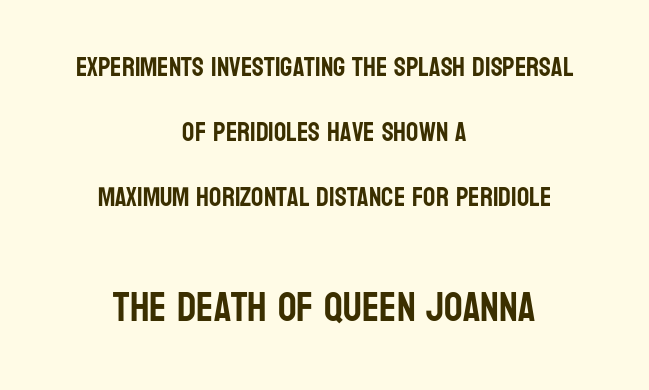
{"serif": "no", "italic": "no", "width": "condensed", "stroke_contrast": "low", "x_height": "large", "monospaced": "no", "underline": "no", "align": "center", "line_spacing": "loose", "line_spacing_ratio": 2.4, "letter_spacing": "normal", "letter_spacing_em": 0.0, "larger_block": "second", "size_ratio": 1.52, "glyph_px": 41}
